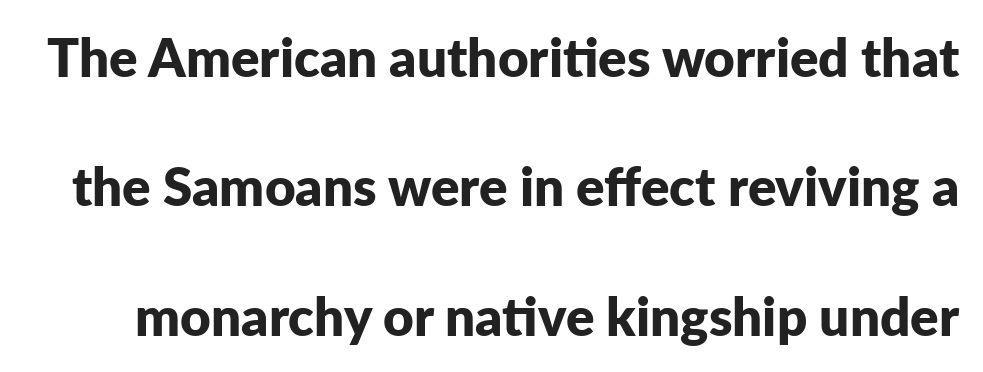
Ordinary non-slanted type is in use. These lines are composed in type without serifs. The tracking reads as untouched default to a designer's eye. As a designer I'd log this as weight 700, bold. The passage shown is not underscored anywhere.
